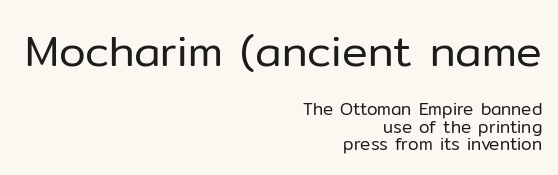
{"serif": "no", "italic": "no", "bold": "no", "weight": "regular", "width": "normal", "stroke_contrast": "low", "x_height": "medium", "monospaced": "no", "underline": "no", "align": "right", "line_spacing": "tight", "line_spacing_ratio": 1.04, "letter_spacing": "normal", "letter_spacing_em": 0.0, "larger_block": "first", "size_ratio": 2.53, "glyph_px": 43}
